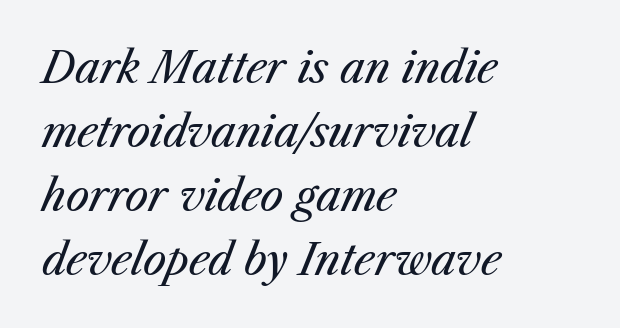
{"italic": "yes", "lean": "right", "slant_degrees": 23, "bold": "no", "weight": "regular", "width": "normal", "stroke_contrast": "medium", "x_height": "medium", "monospaced": "no", "underline": "no", "align": "left", "line_spacing": "normal", "line_spacing_ratio": 1.52, "letter_spacing": "normal", "letter_spacing_em": 0.0, "glyph_px": 42}
